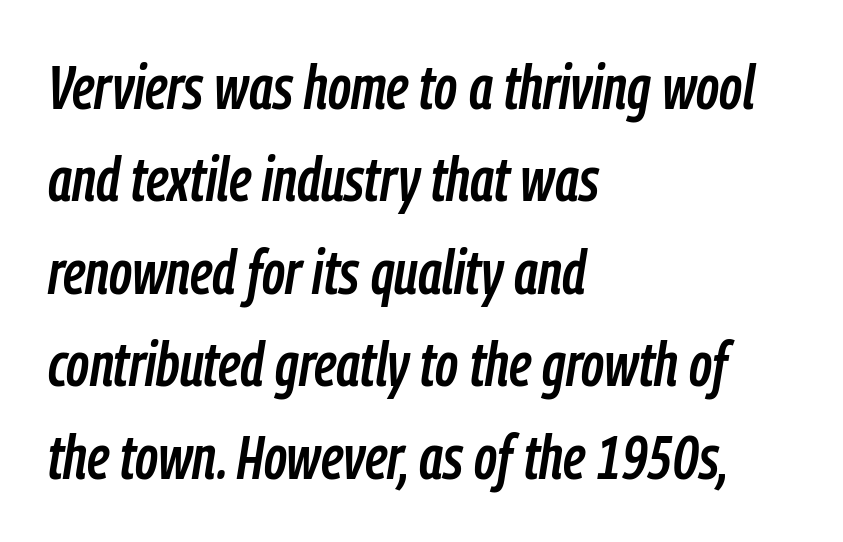
{"italic": "yes", "lean": "right", "slant_degrees": 9, "width": "condensed", "stroke_contrast": "low", "x_height": "medium", "monospaced": "no", "underline": "no", "align": "left", "line_spacing": "normal", "line_spacing_ratio": 1.49, "letter_spacing": "normal", "letter_spacing_em": 0.0, "glyph_px": 62}
